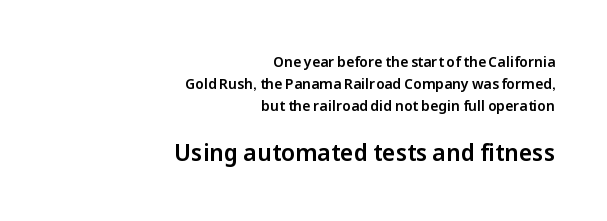
Here the glyphs are tracked normally, forming tight word shapes. A student would call this right alignment; a typographer would say flush right, rag left. Top chunk: small. Bottom chunk: large. The space between consecutive lines is moderate. Clear beneath every line of the passage.
